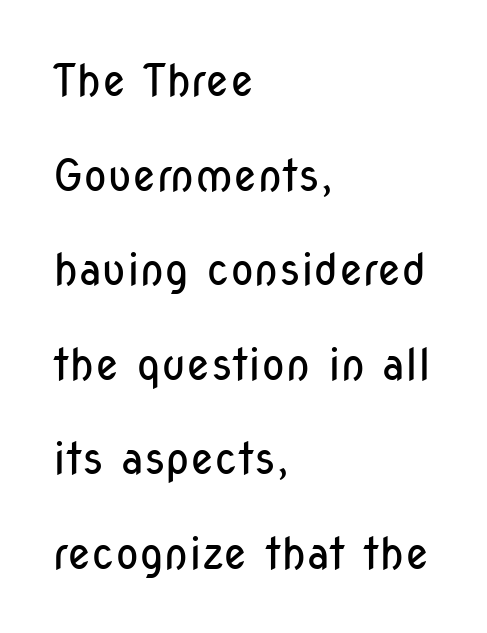
No letter is thick-stroked: the sample isn't bold. Upright lettering throughout. Left-aligned paragraph, ragged on the right. The passage shown is typeset with a sans-serif family. Honestly, there is no underline to notice here at all. Spacing verdict: proportional, widths tailored to each character.
